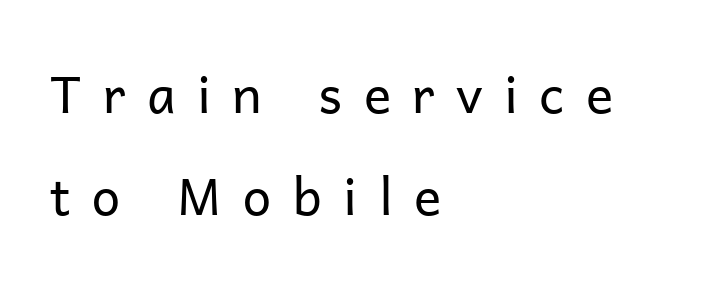
Typographically, this falls in the sans-serif category. Think of a printed novel: that variable character pitch is what you see here. Is the type heavy? It reads as light-to-regular instead. Caption: expanded tracking, letters set apart.
